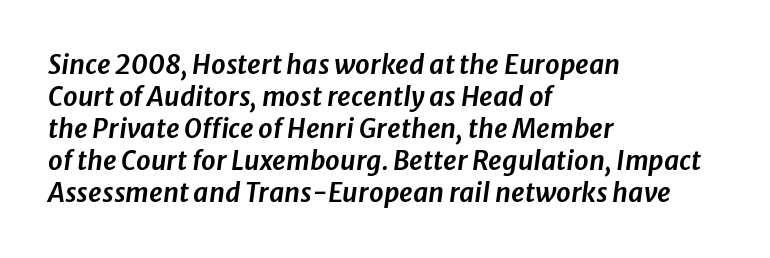
Q: Is the text italic (slanted)? A: Yes, it leans right by about 8 degrees.
Q: Is the text underlined? A: No.
Q: How is the paragraph aligned? A: Left-aligned.
Q: Is the spacing between letters normal or unusually wide? A: Normal.
